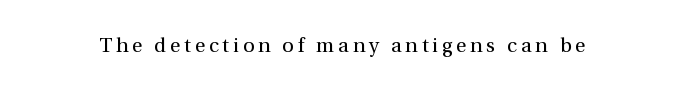
{"italic": "no", "bold": "no", "underline": "no", "glyph_px": 20}
